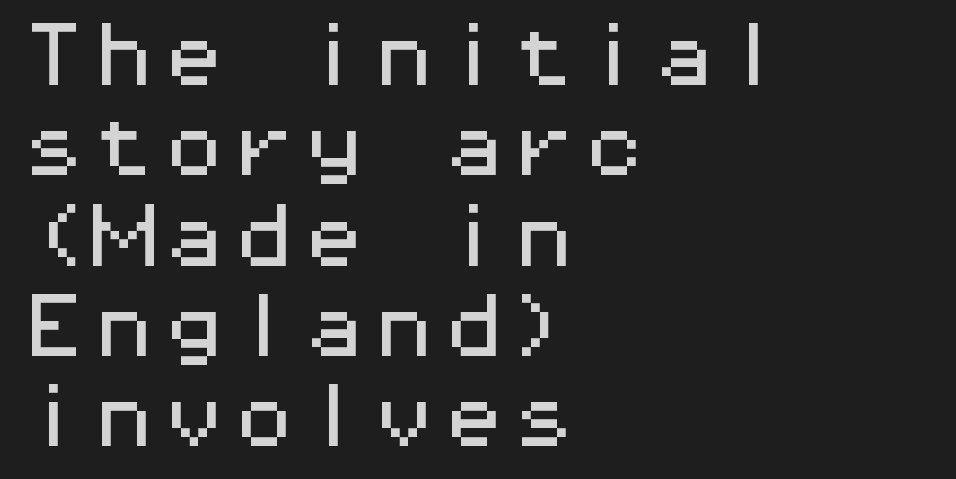
The image shows 70 px wide sans-serif type, upright, monospaced; set left-aligned, normal line spacing (1.29x), normal letter spacing, not underlined; medium stroke contrast and a medium x-height.
